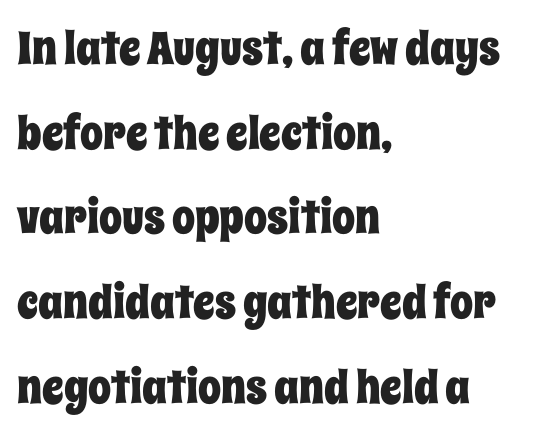
The image shows 46 px condensed type, upright; set left-aligned, line spacing 1.84x, normal letter spacing, not underlined; low stroke contrast and a large x-height.
